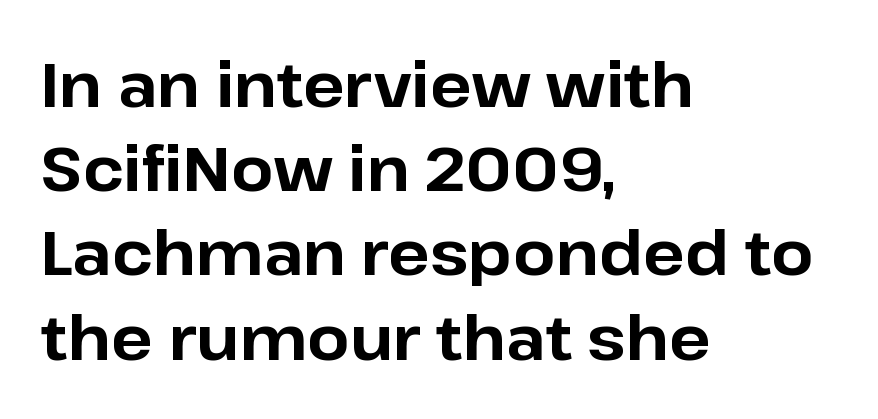
The image shows 61 px bold sans-serif type, upright; set left-aligned, normal line spacing (1.38x), normal letter spacing, not underlined; low stroke contrast and a medium x-height.
